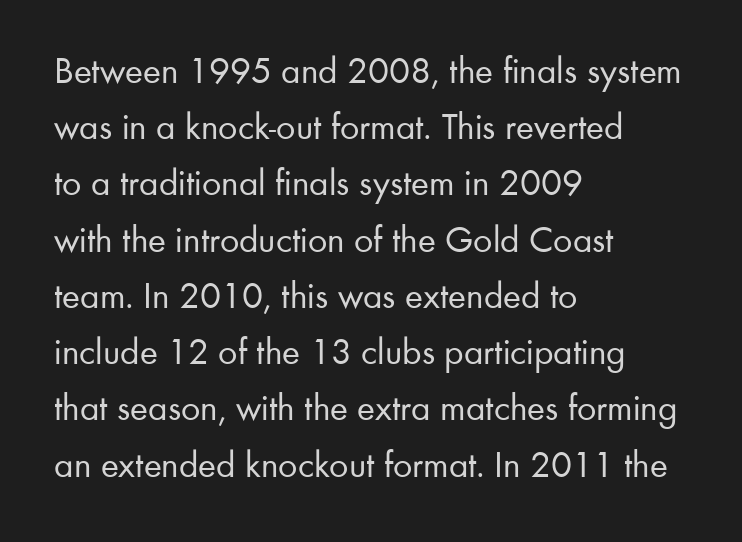
The image shows 38 px regular-weight sans-serif type, upright; set left-aligned, normal line spacing (1.48x), normal letter spacing, not underlined; low stroke contrast and a small x-height.
